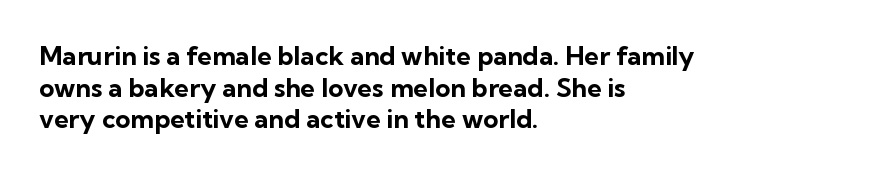
I'd describe the lettering as bold — thick and assertive. Words appear dense and cohesive because spacing is normal. Reading down the block, your eye returns to a fixed left position each line. The lettering holds an erect, upright posture throughout. Descender tails drop into unmarked territory.
